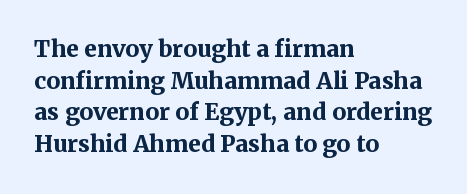
{"italic": "no", "bold": "yes", "underline": "no", "align": "left", "line_spacing": "normal", "line_spacing_ratio": 1.38, "letter_spacing": "normal", "letter_spacing_em": 0.0, "glyph_px": 23}
